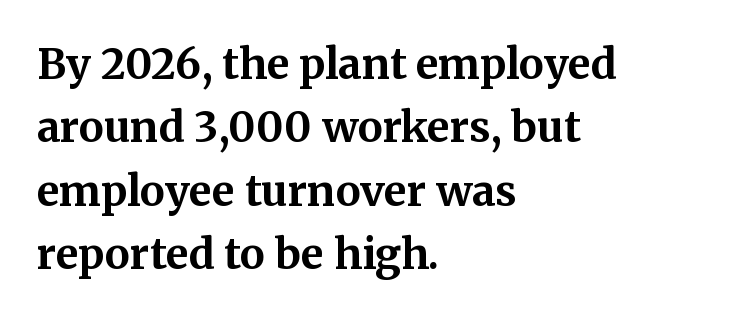
The image shows 42 px bold serif type, upright; set left-aligned, normal line spacing (1.51x), normal letter spacing, not underlined; medium stroke contrast and a medium x-height.
